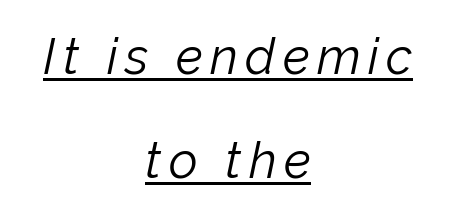
Every row of glyphs is offset so its center matches the block's center. The weight tops out at a normal text grade. Glance below the letters and you will spot a drawn line. If you measured baseline to baseline, you'd find a long distance. Characters are canted at an angle relative to the baseline's perpendicular.
